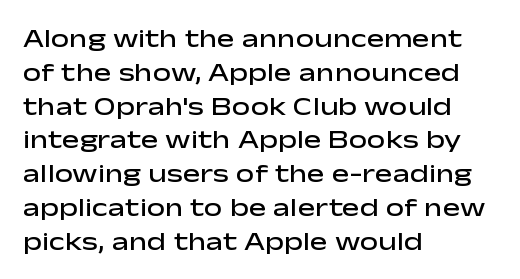
Look at the tracking — it's just the regular setting, nothing added. Line starts are locked; line ends wander. No word sits above an underline. The sample has been set in demibold, a notch under bold.
